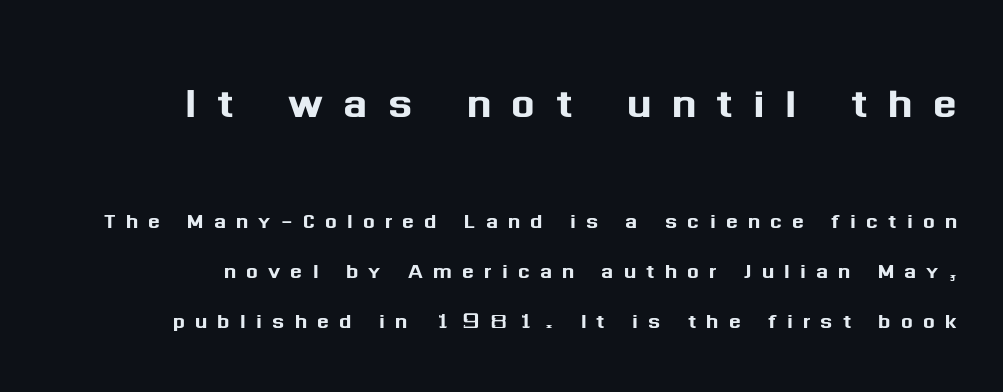
{"serif": "no", "italic": "no", "width": "normal", "stroke_contrast": "medium", "x_height": "medium", "monospaced": "no", "underline": "no", "align": "right", "line_spacing_ratio": 1.8, "letter_spacing": "wide", "letter_spacing_em": 0.36, "larger_block": "first", "size_ratio": 2.0, "glyph_px": 56}
